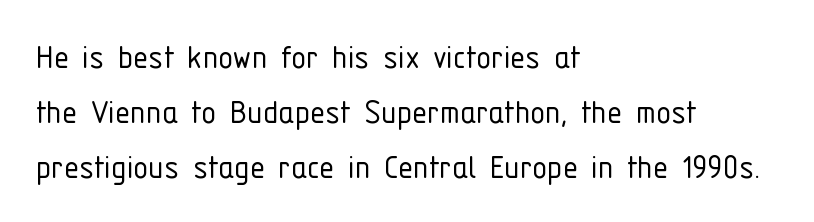
Q: Is the text bold? A: No.
Q: Is the text italic (slanted)? A: No, it is upright.
Q: Is the typeface a serif or a sans-serif typeface? A: Sans-serif.
Q: Is the text underlined? A: No.
Q: How is the paragraph aligned? A: Left-aligned.
Q: Is the spacing between letters normal or unusually wide? A: Normal.
Q: Is the spacing between lines tight, normal or loose? A: Normal.
Q: Width (condensed, normal, or wide)? A: Condensed.
Q: Stroke contrast? A: Low.
Q: x-height? A: Medium.
Q: Monospaced? A: No.
